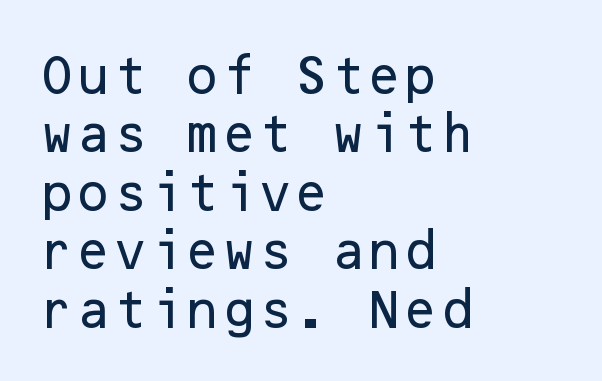
Q: Is the text italic (slanted)? A: No, it is upright.
Q: Is the typeface a serif or a sans-serif typeface? A: Sans-serif.
Q: Is the text underlined? A: No.
Q: How is the paragraph aligned? A: Left-aligned.
Q: Is the spacing between letters normal or unusually wide? A: Normal.
Q: Is the spacing between lines tight, normal or loose? A: Normal.
Q: Width (condensed, normal, or wide)? A: Normal.
Q: Stroke contrast? A: Low.
Q: x-height? A: Medium.
